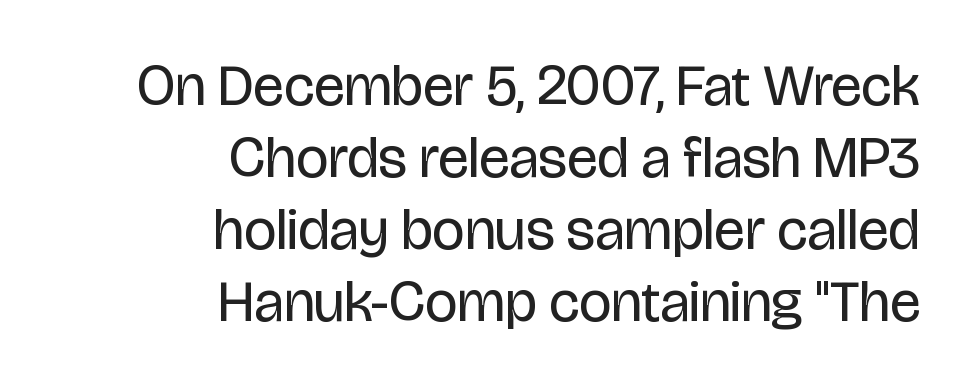
The image shows 58 px regular-weight, condensed sans-serif type, upright; set right-aligned, line spacing 1.24x, normal letter spacing, not underlined; low stroke contrast and a large x-height.
